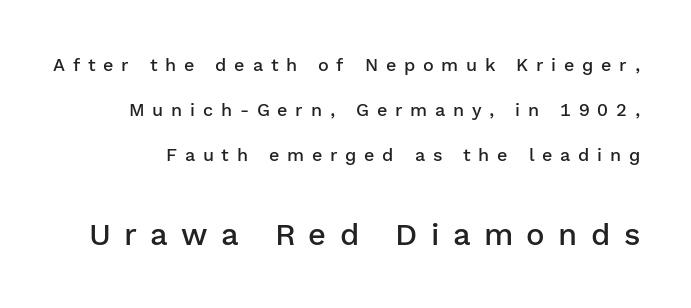
Q: Is the text bold? A: Semi-bold.
Q: Is the text italic (slanted)? A: No, it is upright.
Q: Is the typeface a serif or a sans-serif typeface? A: Sans-serif.
Q: Is the text underlined? A: No.
Q: Is the spacing between letters normal or unusually wide? A: Unusually wide.
Q: Is the spacing between lines tight, normal or loose? A: Loose.
Q: Which block of text is set in a larger size, the first (top) or the second (bottom)? A: The second (bottom) one.
Q: Width (condensed, normal, or wide)? A: Normal.
Q: Stroke contrast? A: Low.
Q: x-height? A: Medium.
Q: Monospaced? A: No.
